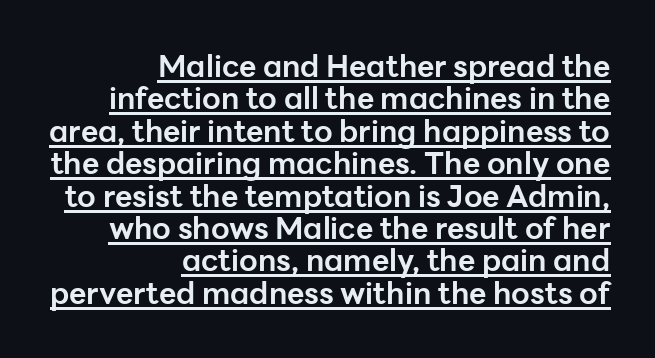
Students, observe the line beneath the letters — that is underlining. Students, note that the glyphs here touch the page at normal intervals. It's the straight-up-and-down kind of type. The lines are packed closely together with very little leading. Weight: bold. The typeface chosen for these lines omits serifs.
